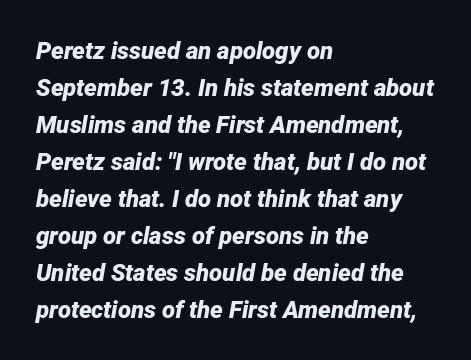
The whole block is typeset with a tilt. Quick note: interline space is typical. This sample is left-justified, so line endings fall wherever the words run out. Typesetter's note: full bold, strokes at maximum text heaviness. The passage shown has conventional tracking throughout.
